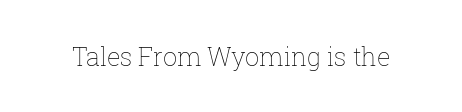
The image shows 25 px text type, upright; set normal letter spacing, not underlined.
